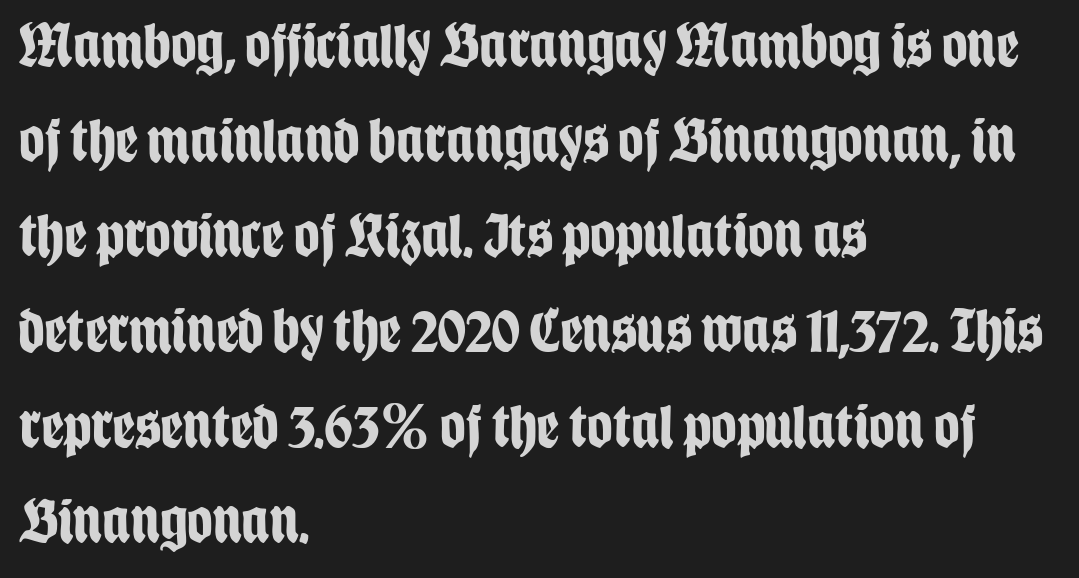
Q: Is the text bold? A: Yes.
Q: Is the text italic (slanted)? A: No, it is upright.
Q: Is the typeface a serif or a sans-serif typeface? A: Sans-serif.
Q: Is the text underlined? A: No.
Q: How is the paragraph aligned? A: Left-aligned.
Q: Is the spacing between letters normal or unusually wide? A: Normal.
Q: Is the spacing between lines tight, normal or loose? A: Normal.
Q: Width (condensed, normal, or wide)? A: Condensed.
Q: Stroke contrast? A: Low.
Q: x-height? A: Large.
Q: Monospaced? A: No.
